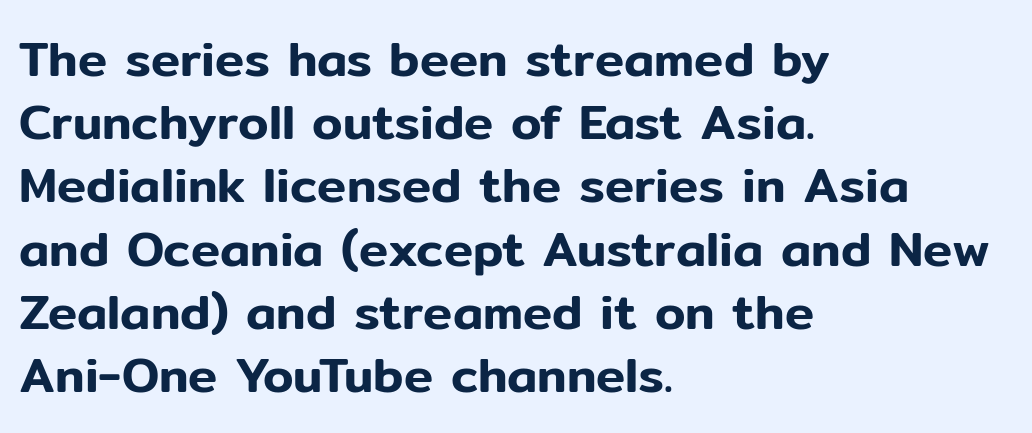
{"serif": "no", "italic": "no", "width": "normal", "stroke_contrast": "low", "x_height": "medium", "monospaced": "no", "underline": "no", "align": "left", "line_spacing": "normal", "line_spacing_ratio": 1.29, "letter_spacing": "normal", "letter_spacing_em": 0.0, "glyph_px": 49}
